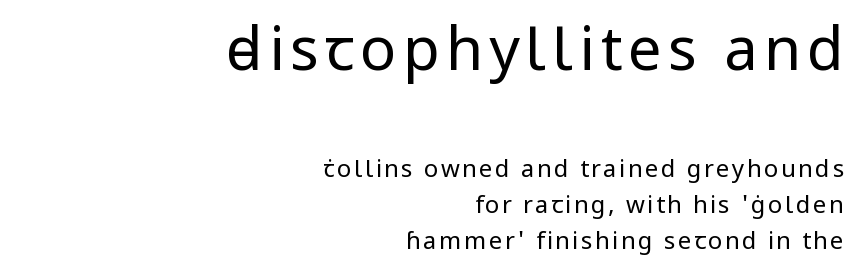
{"serif": "no", "italic": "no", "bold": "no", "weight": "regular", "width": "normal", "stroke_contrast": "low", "x_height": "medium", "monospaced": "no", "underline": "no", "align": "right", "line_spacing": "normal", "line_spacing_ratio": 1.51, "larger_block": "first", "size_ratio": 2.5, "glyph_px": 60}
